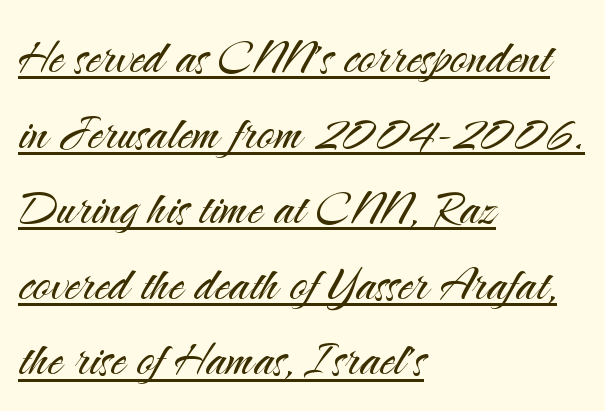
{"serif": "no", "bold": "no", "weight": "light", "width": "normal", "stroke_contrast": "medium", "x_height": "small", "monospaced": "no", "underline": "yes", "align": "left", "line_spacing": "normal", "line_spacing_ratio": 1.26, "letter_spacing": "normal", "letter_spacing_em": 0.0, "glyph_px": 60}
